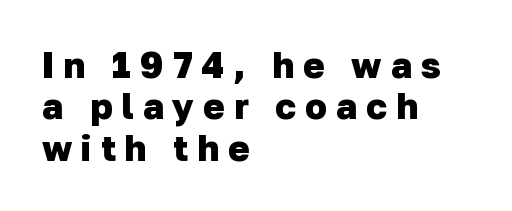
The image shows 36 px heavy sans-serif type; set left-aligned, tight line spacing (1.15x), unusually wide letter spacing (+0.25 em), not underlined; low stroke contrast and a medium x-height.
